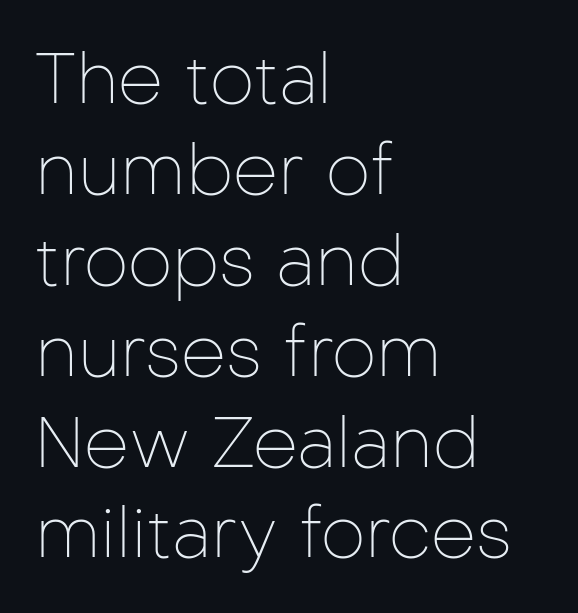
{"serif": "no", "italic": "no", "bold": "no", "weight": "thin", "width": "normal", "stroke_contrast": "low", "x_height": "medium", "monospaced": "no", "underline": "no", "align": "left", "line_spacing": "normal", "line_spacing_ratio": 1.28, "letter_spacing": "normal", "letter_spacing_em": 0.0, "glyph_px": 71}
